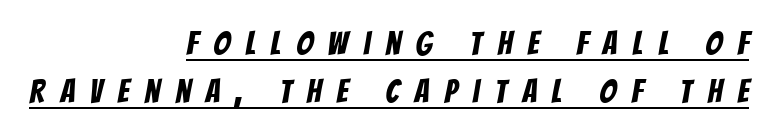
{"serif": "no", "width": "condensed", "stroke_contrast": "low", "x_height": "large", "monospaced": "no", "underline": "yes", "align": "right", "line_spacing": "normal", "line_spacing_ratio": 1.44, "letter_spacing": "wide", "letter_spacing_em": 0.47, "glyph_px": 33}
